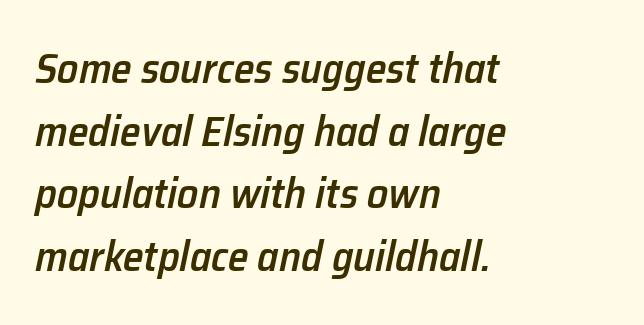
{"italic": "yes", "lean": "right", "slant_degrees": 12, "bold": "semi", "weight": "semibold", "width": "normal", "stroke_contrast": "low", "x_height": "medium", "monospaced": "no", "underline": "no", "align": "left", "line_spacing": "normal", "line_spacing_ratio": 1.49, "letter_spacing": "normal", "letter_spacing_em": 0.0, "glyph_px": 42}
